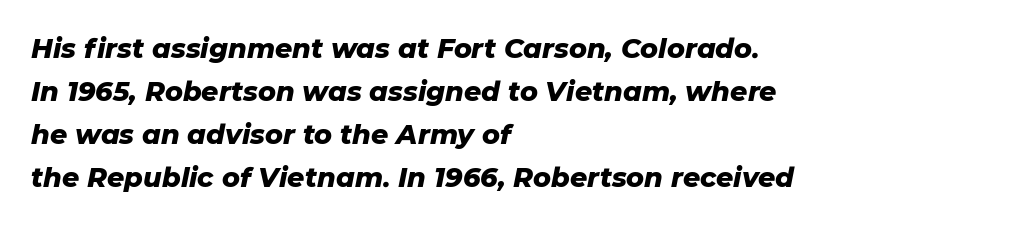
Q: Is the text bold? A: Yes.
Q: Is the text italic (slanted)? A: Yes, it leans right by about 11 degrees.
Q: Is the text underlined? A: No.
Q: How is the paragraph aligned? A: Left-aligned.
Q: Is the spacing between letters normal or unusually wide? A: Normal.
Q: Is the spacing between lines tight, normal or loose? A: Normal.
